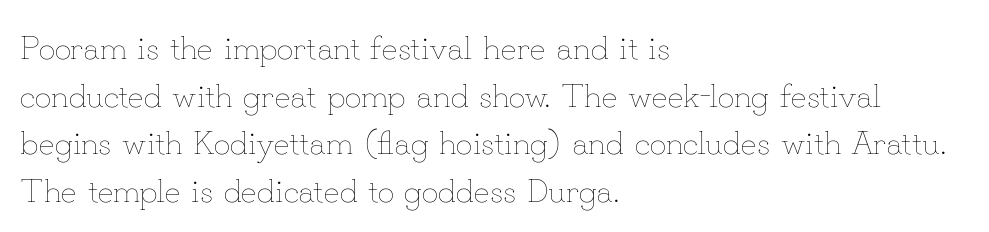
Unmarked baselines from the first word to the last. Posture: vertical. The rendering uses natural spacing where letterforms have individual widths. Honestly, the row spacing looks completely unremarkable.
